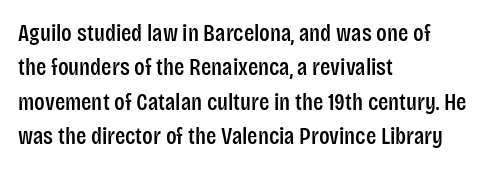
The rows are spaced the way most documents space them. Italic: no, the glyphs are upright roman. Reading down the block, your eye returns to a fixed left position each line. The words here are not underlined. Nothing unusual about the tracking: characters are spaced as the font intends.
